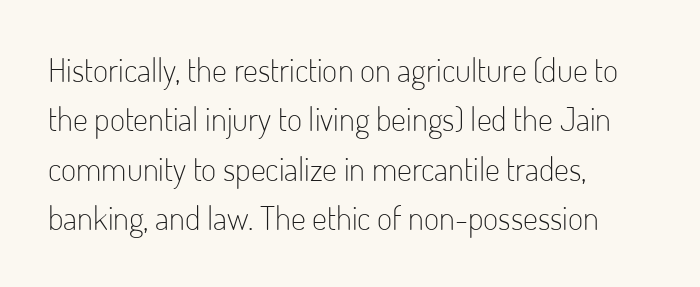
The image shows 33 px light, condensed sans-serif type, upright; set left-aligned, normal line spacing (1.5x), normal letter spacing, not underlined; low stroke contrast and a small x-height.
